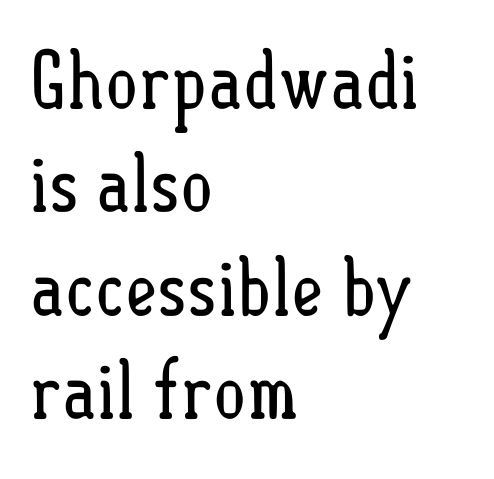
If you measured baseline to baseline, you'd find a middling distance. Note the varied advance widths — an 'i' is clearly narrower than an 'm'. Here the glyphs are tracked normally, forming tight word shapes. Does the lettering tilt? It doesn't — this is upright.
